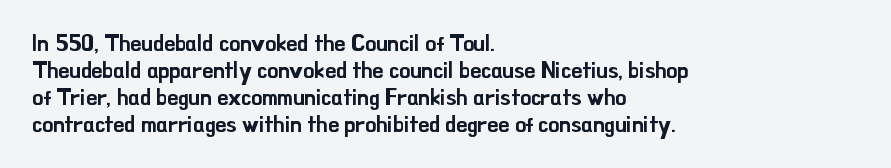
Q: Is the text italic (slanted)? A: No, it is upright.
Q: Is the text underlined? A: No.
Q: How is the paragraph aligned? A: Left-aligned.
Q: Is the spacing between letters normal or unusually wide? A: Normal.
